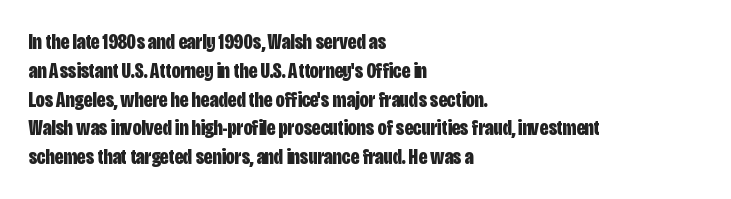
Q: Is the text bold? A: Yes.
Q: Is the text italic (slanted)? A: No, it is upright.
Q: Is the text underlined? A: No.
Q: How is the paragraph aligned? A: Left-aligned.
Q: Is the spacing between letters normal or unusually wide? A: Normal.
Q: Is the spacing between lines tight, normal or loose? A: Normal.
